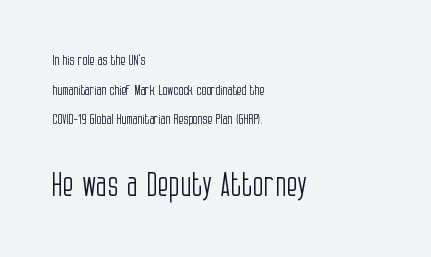
{"serif": "no", "italic": "no", "bold": "no", "weight": "light", "width": "condensed", "stroke_contrast": "low", "x_height": "large", "monospaced": "no", "underline": "no", "align": "left", "line_spacing": "loose", "line_spacing_ratio": 2.11, "letter_spacing": "normal", "letter_spacing_em": 0.0, "larger_block": "second", "size_ratio": 2.36, "glyph_px": 33}
